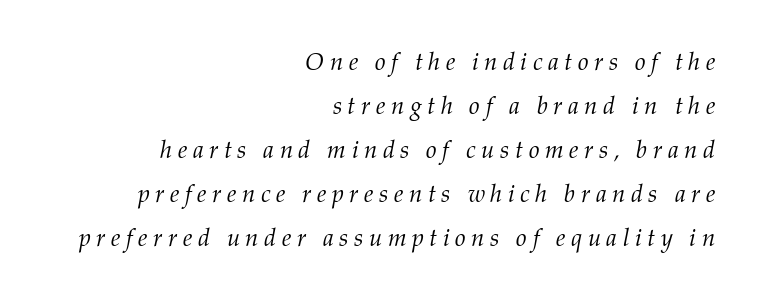
{"italic": "yes", "lean": "right", "slant_degrees": 12, "bold": "no", "underline": "no", "align": "right", "line_spacing_ratio": 1.83, "letter_spacing": "wide", "letter_spacing_em": 0.23, "glyph_px": 24}
